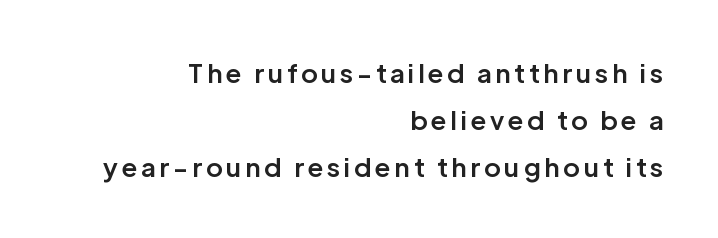
The image shows 26 px text type, upright; set right-aligned, line spacing 1.8x, not underlined.
